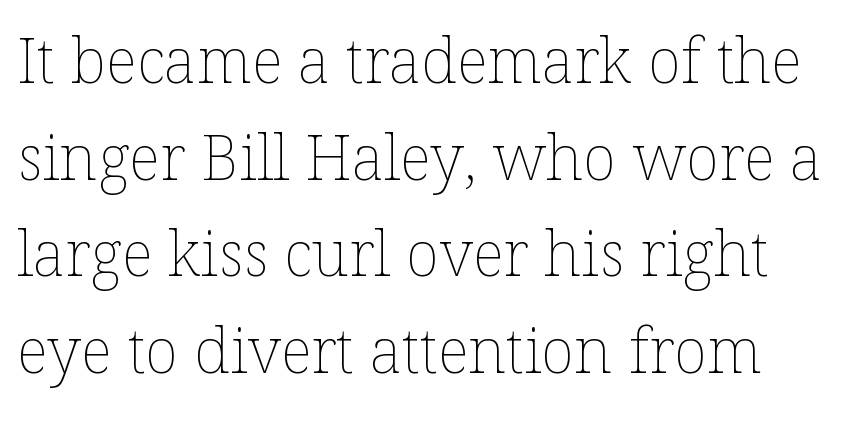
{"italic": "no", "bold": "no", "weight": "thin", "width": "normal", "stroke_contrast": "low", "x_height": "medium", "monospaced": "no", "underline": "no", "line_spacing": "normal", "line_spacing_ratio": 1.56, "letter_spacing": "normal", "letter_spacing_em": 0.0, "glyph_px": 62}
